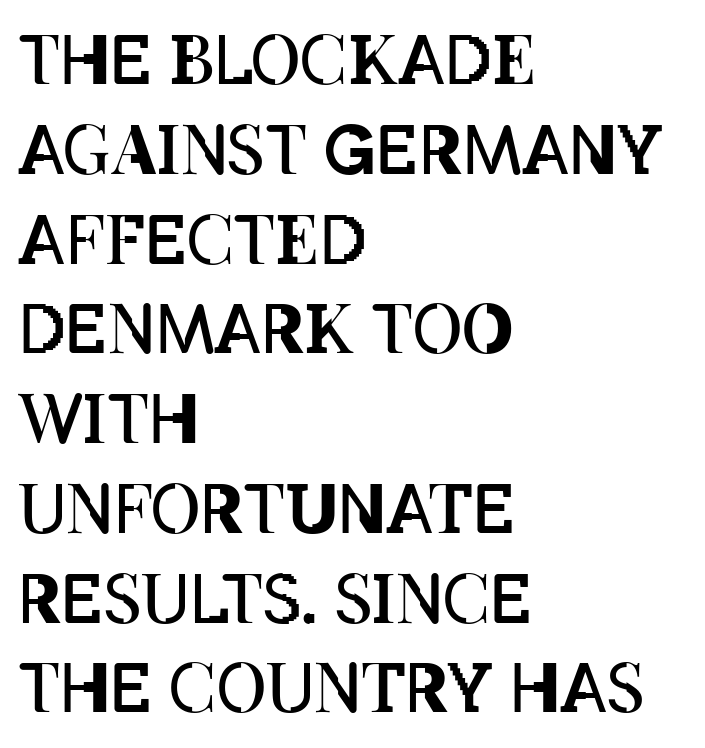
{"italic": "no", "bold": "no", "weight": "regular", "width": "condensed", "stroke_contrast": "low", "x_height": "large", "monospaced": "no", "underline": "no", "align": "left", "line_spacing": "normal", "line_spacing_ratio": 1.32, "letter_spacing": "normal", "letter_spacing_em": 0.0, "glyph_px": 68}
